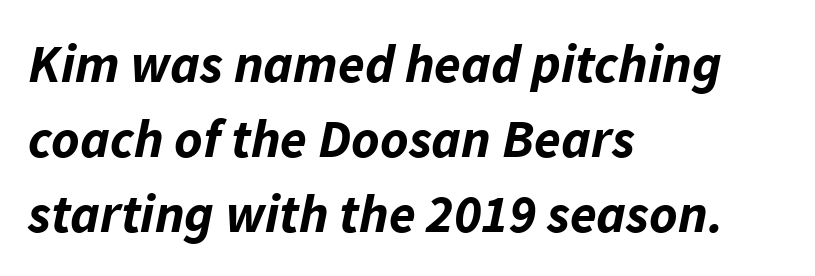
Q: Is the text bold? A: Yes.
Q: Is the text italic (slanted)? A: Yes, it leans right by about 11 degrees.
Q: Is the text underlined? A: No.
Q: How is the paragraph aligned? A: Left-aligned.
Q: Is the spacing between letters normal or unusually wide? A: Normal.
Q: Is the spacing between lines tight, normal or loose? A: Normal.
Q: Width (condensed, normal, or wide)? A: Normal.
Q: Stroke contrast? A: Low.
Q: x-height? A: Medium.
Q: Monospaced? A: No.
